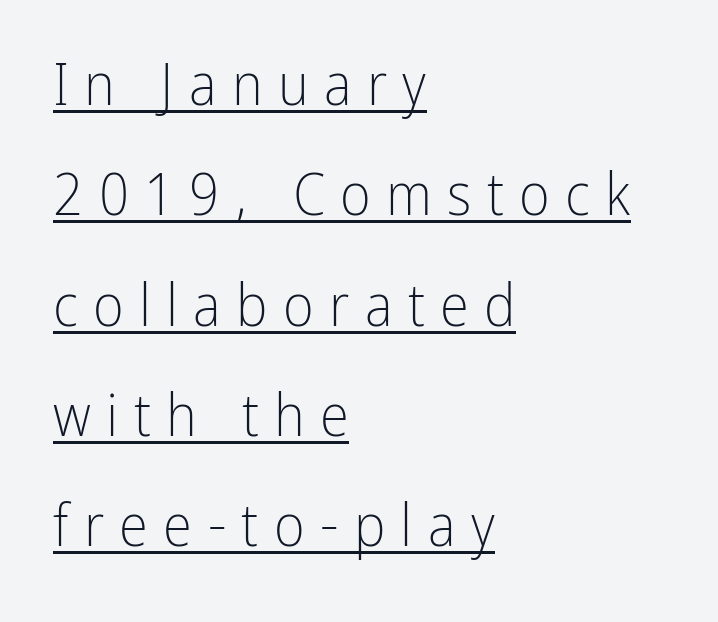
The image shows 59 px light, condensed sans-serif type, upright; set left-aligned, line spacing 1.87x, unusually wide letter spacing (+0.26 em), underlined; low stroke contrast and a medium x-height.
